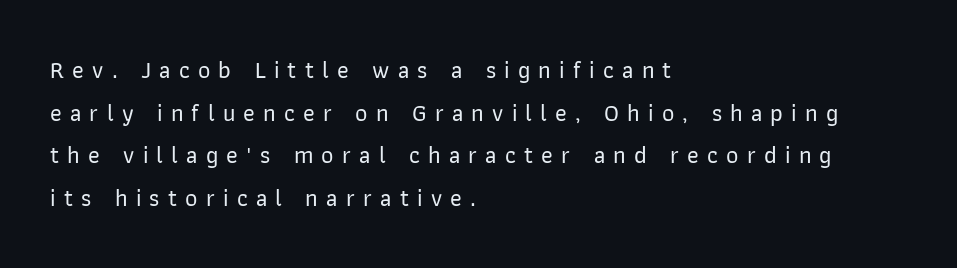
The image shows 24 px text type, upright; set left-aligned, line spacing 1.78x, unusually wide letter spacing (+0.34 em), not underlined.
